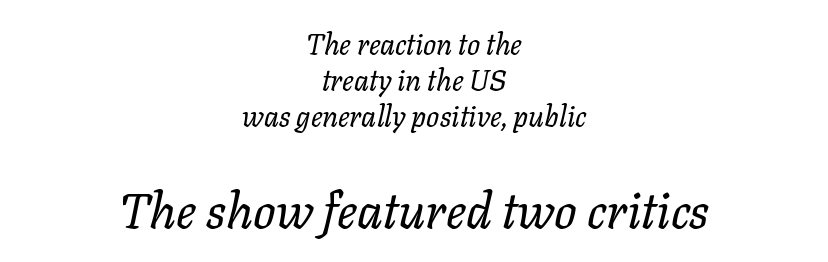
Q: Is the text bold? A: No.
Q: Is the text italic (slanted)? A: Yes, it leans right by about 11 degrees.
Q: Is the text underlined? A: No.
Q: How is the paragraph aligned? A: Centered.
Q: Is the spacing between letters normal or unusually wide? A: Normal.
Q: Which block of text is set in a larger size, the first (top) or the second (bottom)? A: The second (bottom) one.
Q: Width (condensed, normal, or wide)? A: Normal.
Q: Stroke contrast? A: Low.
Q: x-height? A: Medium.
Q: Monospaced? A: No.
